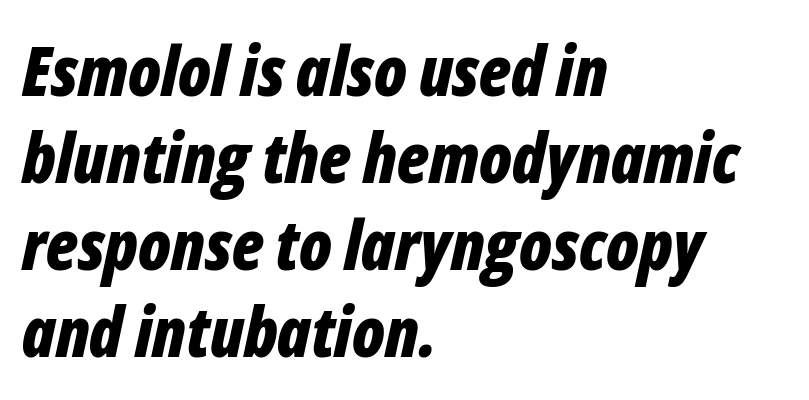
Q: Is the text bold? A: Yes.
Q: Is the text italic (slanted)? A: Yes, it leans right by about 12 degrees.
Q: Is the text underlined? A: No.
Q: How is the paragraph aligned? A: Left-aligned.
Q: Is the spacing between letters normal or unusually wide? A: Normal.
Q: Is the spacing between lines tight, normal or loose? A: Normal.
Q: Width (condensed, normal, or wide)? A: Condensed.
Q: Stroke contrast? A: Low.
Q: x-height? A: Medium.
Q: Monospaced? A: No.
